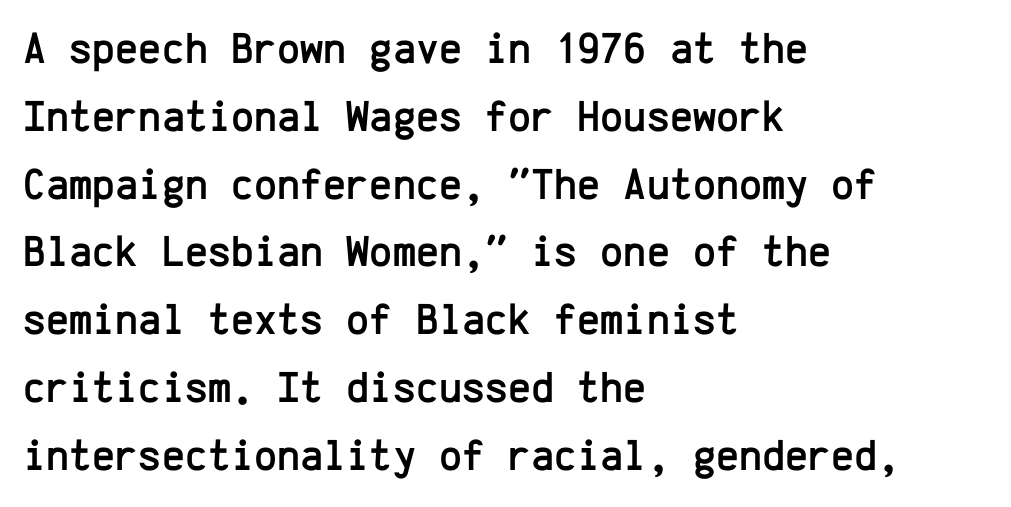
{"serif": "no", "italic": "no", "width": "normal", "stroke_contrast": "low", "x_height": "medium", "monospaced": "yes", "underline": "no", "align": "left", "line_spacing": "normal", "line_spacing_ratio": 1.54, "letter_spacing": "normal", "letter_spacing_em": 0.0, "glyph_px": 44}
